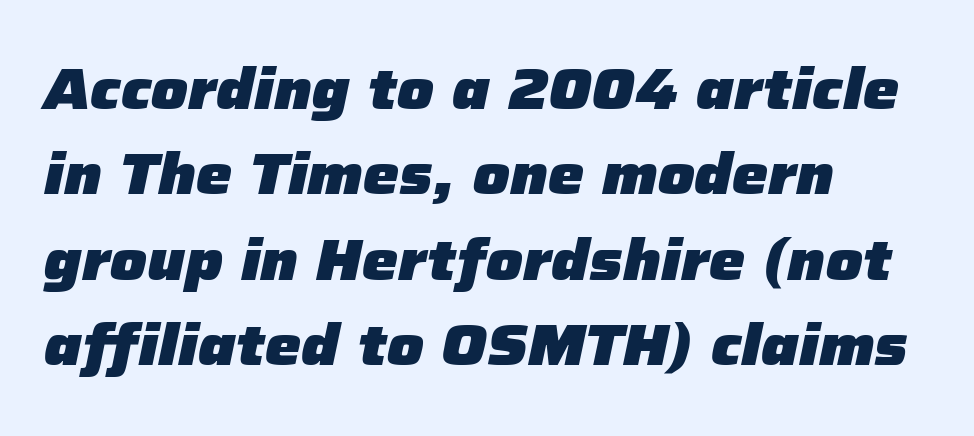
{"italic": "yes", "lean": "right", "slant_degrees": 12, "bold": "yes", "weight": "heavy", "width": "normal", "stroke_contrast": "low", "x_height": "medium", "monospaced": "no", "underline": "no", "align": "left", "line_spacing": "normal", "line_spacing_ratio": 1.5, "letter_spacing": "normal", "letter_spacing_em": 0.0, "glyph_px": 57}
